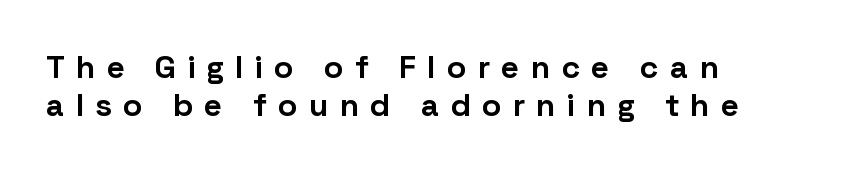
The image shows 32 px bold sans-serif type, upright; set left-aligned, line spacing 1.19x, unusually wide letter spacing (+0.37 em), not underlined; low stroke contrast and a medium x-height.
